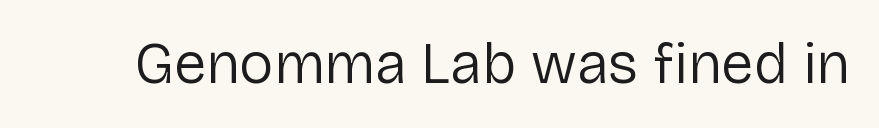
The image shows 58 px regular-weight sans-serif type, upright; set normal letter spacing, not underlined; low stroke contrast and a medium x-height.
